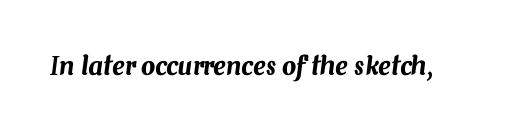
{"italic": "yes", "lean": "right", "slant_degrees": 7, "underline": "no", "letter_spacing": "normal", "letter_spacing_em": 0.0, "glyph_px": 25}
